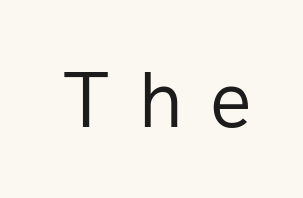
Spacing verdict: proportional, widths tailored to each character. Ordinary non-slanted type is in use. A typesetter would call this heavily tracked-out type. Stems here are at most as thick as an everyday book face.
